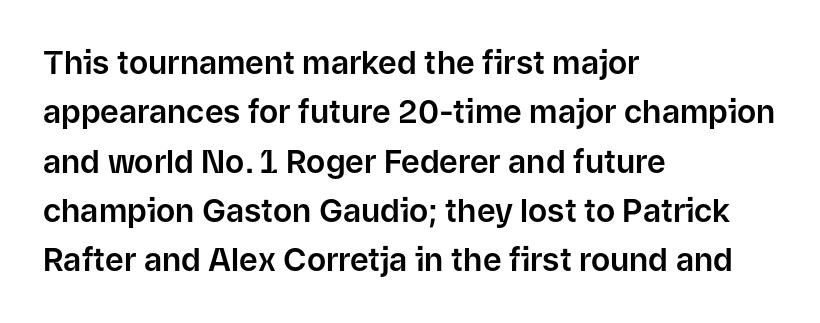
The image shows 32 px sans-serif type, upright; set left-aligned, normal line spacing (1.54x), normal letter spacing, not underlined; low stroke contrast and a medium x-height.
